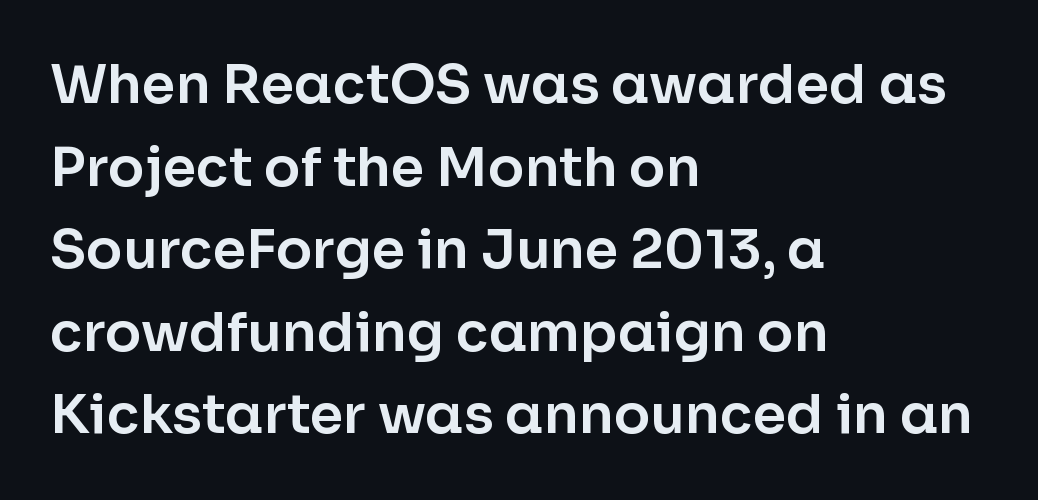
{"serif": "no", "italic": "no", "width": "normal", "stroke_contrast": "low", "x_height": "medium", "monospaced": "no", "underline": "no", "align": "left", "line_spacing": "normal", "line_spacing_ratio": 1.53, "letter_spacing": "normal", "letter_spacing_em": 0.0, "glyph_px": 54}
